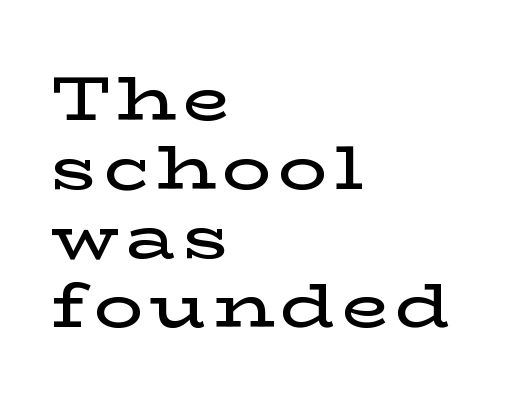
The image shows 61 px semibold, wide serif type, upright; set left-aligned, tight line spacing (1.13x), not underlined; low stroke contrast and a medium x-height.
